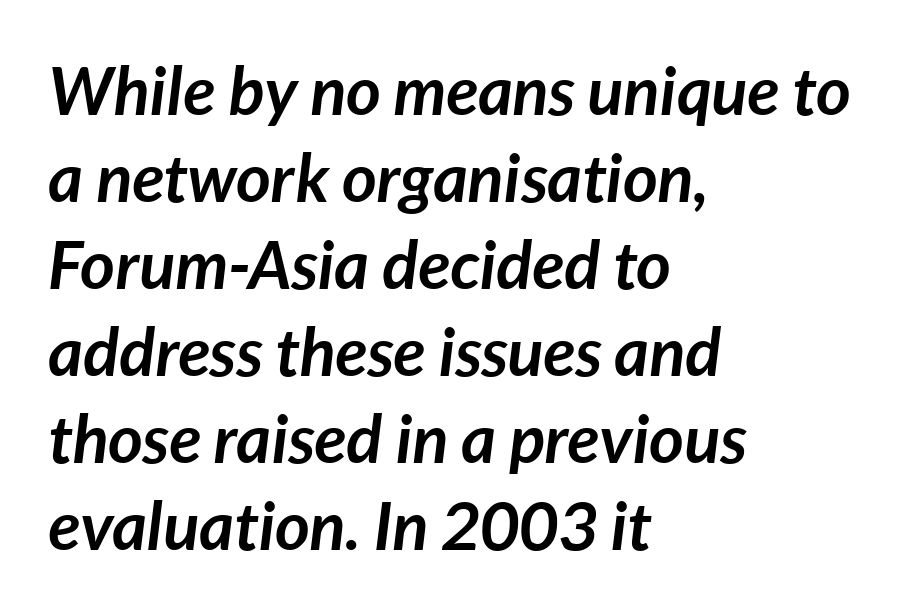
Q: Is the text bold? A: Yes.
Q: Is the text italic (slanted)? A: Yes, it leans right by about 7 degrees.
Q: Is the text underlined? A: No.
Q: How is the paragraph aligned? A: Left-aligned.
Q: Is the spacing between letters normal or unusually wide? A: Normal.
Q: Is the spacing between lines tight, normal or loose? A: Normal.
Q: Width (condensed, normal, or wide)? A: Normal.
Q: Stroke contrast? A: Low.
Q: x-height? A: Medium.
Q: Monospaced? A: No.
